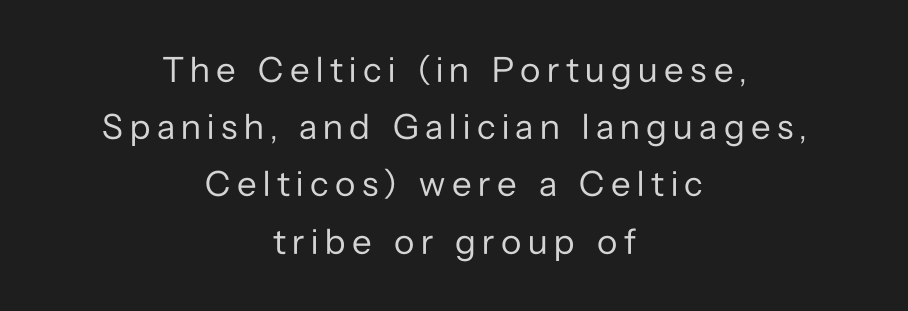
Q: Is the text bold? A: No.
Q: Is the text italic (slanted)? A: No, it is upright.
Q: Is the typeface a serif or a sans-serif typeface? A: Sans-serif.
Q: Is the text underlined? A: No.
Q: How is the paragraph aligned? A: Centered.
Q: Is the spacing between lines tight, normal or loose? A: Normal.
Q: Width (condensed, normal, or wide)? A: Normal.
Q: Stroke contrast? A: Low.
Q: x-height? A: Medium.
Q: Monospaced? A: No.
